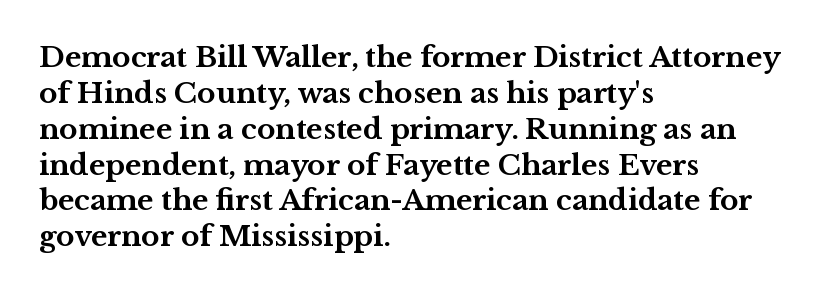
Q: Is the text bold? A: Yes.
Q: Is the text italic (slanted)? A: No, it is upright.
Q: Is the typeface a serif or a sans-serif typeface? A: Serif.
Q: Is the text underlined? A: No.
Q: How is the paragraph aligned? A: Left-aligned.
Q: Is the spacing between letters normal or unusually wide? A: Normal.
Q: Is the spacing between lines tight, normal or loose? A: Normal.
Q: Width (condensed, normal, or wide)? A: Wide.
Q: Stroke contrast? A: Medium.
Q: x-height? A: Medium.
Q: Monospaced? A: No.
